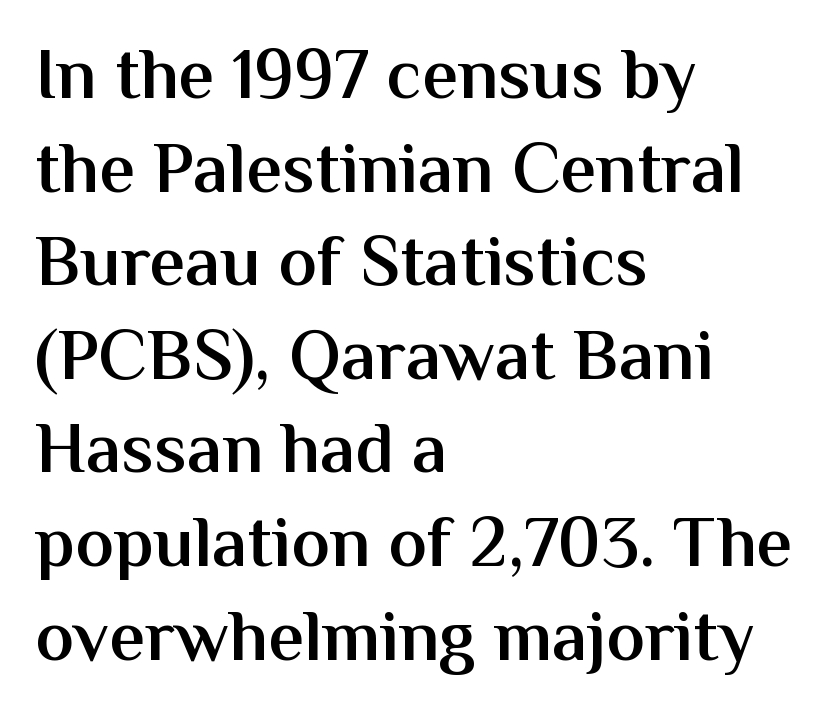
{"serif": "no", "italic": "no", "bold": "semi", "weight": "semibold", "width": "normal", "stroke_contrast": "medium", "x_height": "medium", "monospaced": "no", "underline": "no", "align": "left", "line_spacing": "normal", "line_spacing_ratio": 1.3, "letter_spacing": "normal", "letter_spacing_em": 0.0, "glyph_px": 72}
